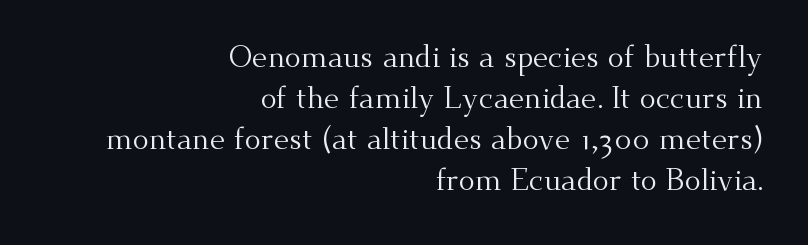
The image shows 30 px regular-weight serif type, upright; set right-aligned, normal line spacing (1.37x), normal letter spacing, not underlined; medium stroke contrast and a small x-height.
